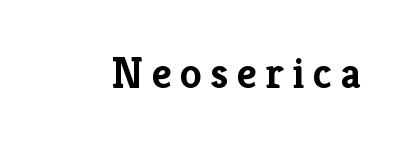
Students, this is bold: see how much ink each stroke carries. The letters advance in unequal steps, a hallmark of proportional type. Each row of text sits above clean, open space. The text was rendered using a seriffed face with decorative stroke endings.
